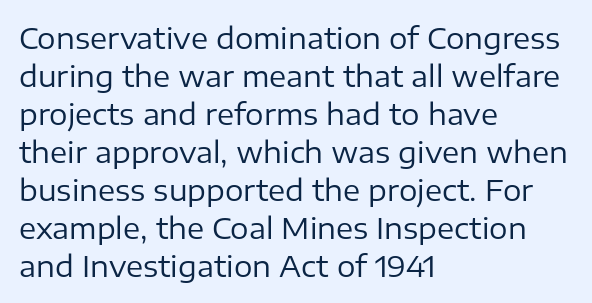
The image shows 29 px regular-weight sans-serif type, upright; set left-aligned, normal line spacing (1.31x), normal letter spacing, not underlined; low stroke contrast and a medium x-height.
